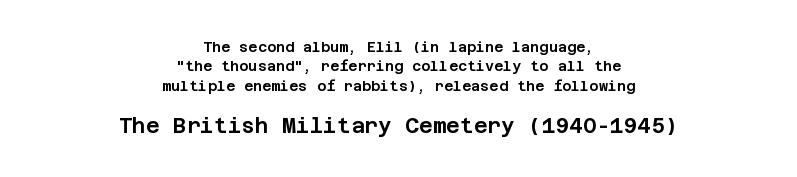
Is the lower block the larger one? Yes — the lower block carries the bigger type. Between one letter and the next there's only the usual sliver of space. The glyphs are unaccompanied by any horizontal stroke below them. The compositor balanced each line on the midline. The line-height multiplier appears to be the usual default.
